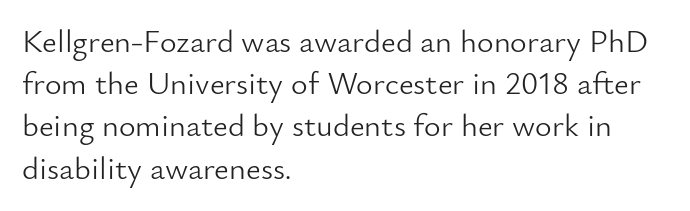
Q: Is the text bold? A: No.
Q: Is the text italic (slanted)? A: No, it is upright.
Q: Is the typeface a serif or a sans-serif typeface? A: Sans-serif.
Q: Is the text underlined? A: No.
Q: How is the paragraph aligned? A: Left-aligned.
Q: Is the spacing between letters normal or unusually wide? A: Normal.
Q: Is the spacing between lines tight, normal or loose? A: Normal.
Q: Width (condensed, normal, or wide)? A: Normal.
Q: Stroke contrast? A: Low.
Q: x-height? A: Small.
Q: Monospaced? A: No.
